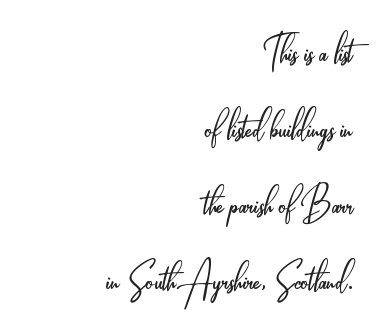
The image shows 49 px light, condensed sans-serif type; set right-aligned, normal line spacing (1.55x), normal letter spacing, not underlined; low stroke contrast and a small x-height.
